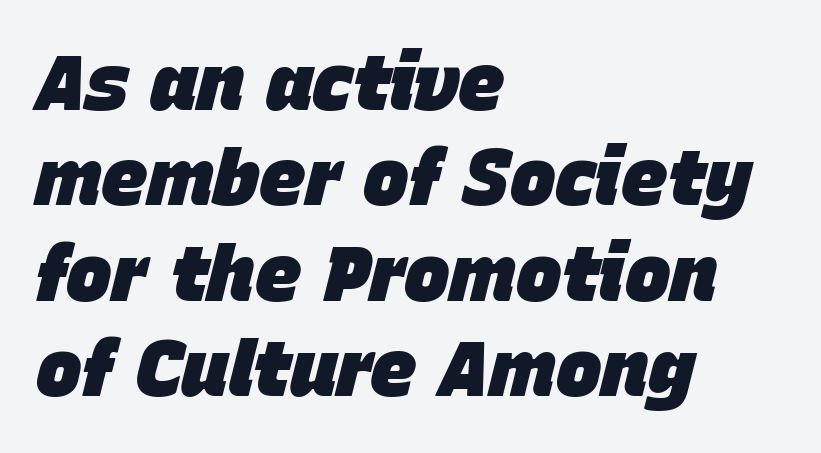
Q: Is the text bold? A: Yes.
Q: Is the text italic (slanted)? A: Yes, it leans right by about 15 degrees.
Q: Is the text underlined? A: No.
Q: How is the paragraph aligned? A: Left-aligned.
Q: Is the spacing between letters normal or unusually wide? A: Normal.
Q: Width (condensed, normal, or wide)? A: Normal.
Q: Stroke contrast? A: Low.
Q: x-height? A: Large.
Q: Monospaced? A: No.
